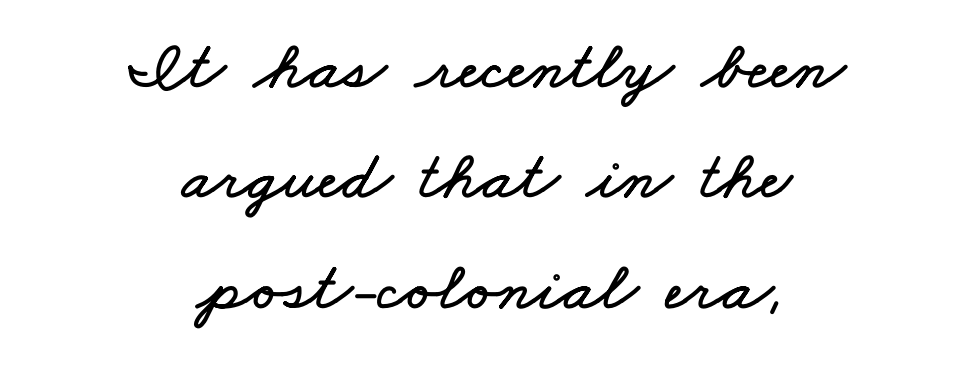
Q: Is the text underlined? A: No.
Q: How is the paragraph aligned? A: Centered.
Q: Is the spacing between letters normal or unusually wide? A: Normal.
Q: Is the spacing between lines tight, normal or loose? A: Normal.
Q: Width (condensed, normal, or wide)? A: Wide.
Q: Stroke contrast? A: Low.
Q: x-height? A: Small.
Q: Monospaced? A: No.
